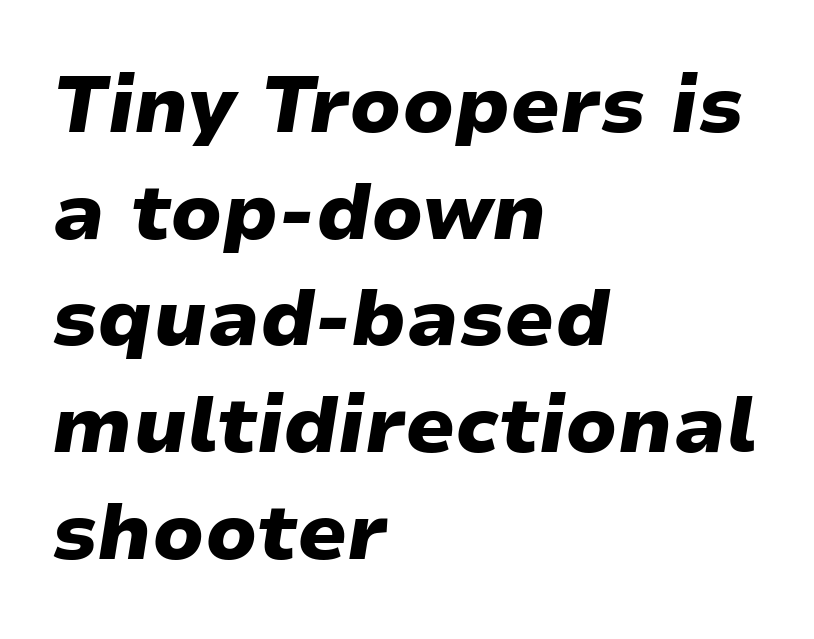
Q: Is the text bold? A: Yes.
Q: Is the text italic (slanted)? A: Yes, it leans right by about 9 degrees.
Q: Is the text underlined? A: No.
Q: How is the paragraph aligned? A: Left-aligned.
Q: Is the spacing between letters normal or unusually wide? A: Normal.
Q: Is the spacing between lines tight, normal or loose? A: Normal.
Q: Width (condensed, normal, or wide)? A: Wide.
Q: Stroke contrast? A: Low.
Q: x-height? A: Medium.
Q: Monospaced? A: No.
